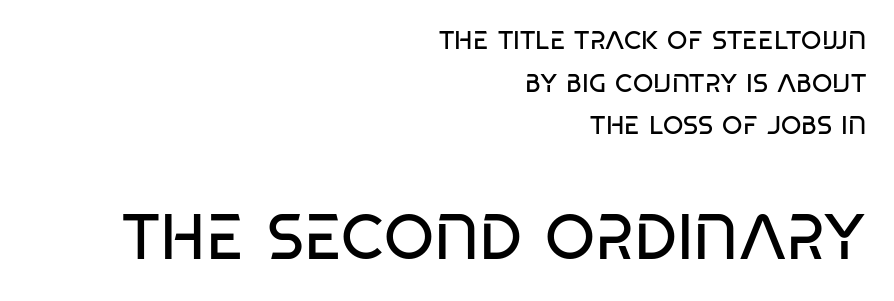
The image shows 64 px regular-weight, condensed sans-serif type; set right-aligned, normal line spacing (1.64x), normal letter spacing, not underlined; the second (bottom) block is 2.46x larger; low stroke contrast and a large x-height.
